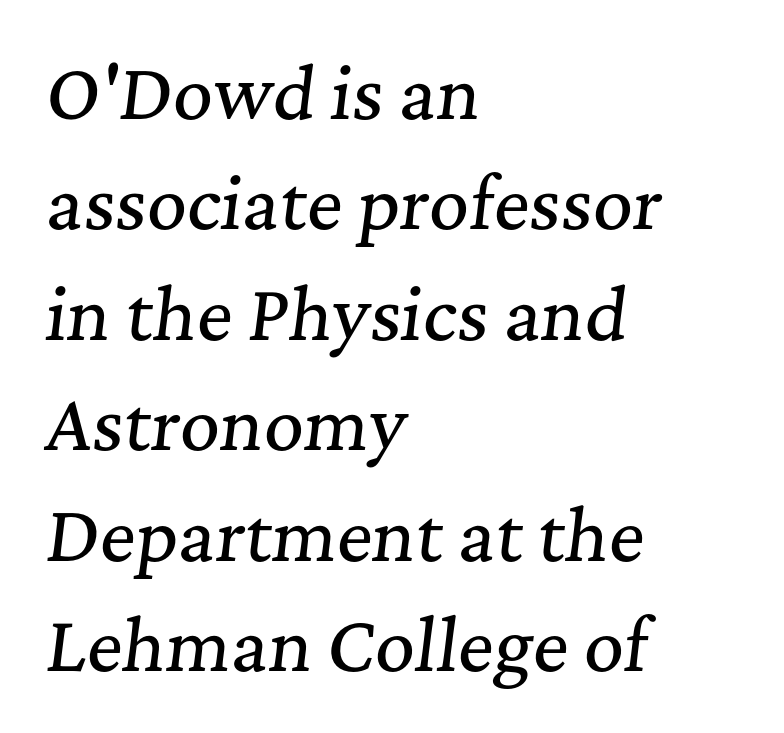
The image shows 69 px serif type, italic (leaning right); set left-aligned, normal line spacing (1.6x), normal letter spacing, not underlined; medium stroke contrast and a medium x-height.
